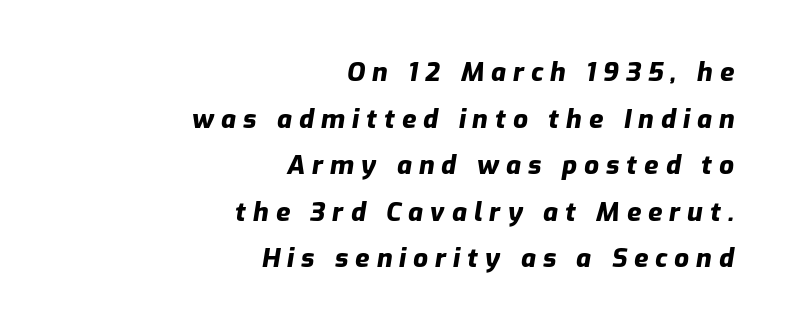
Does the copy run flush right? Yes — the right margin is perfectly even. An italicized treatment has been applied to the whole sample. Each row of text sits above clean, open space. Display-style spreading of the glyphs; the letterfit is very open.
